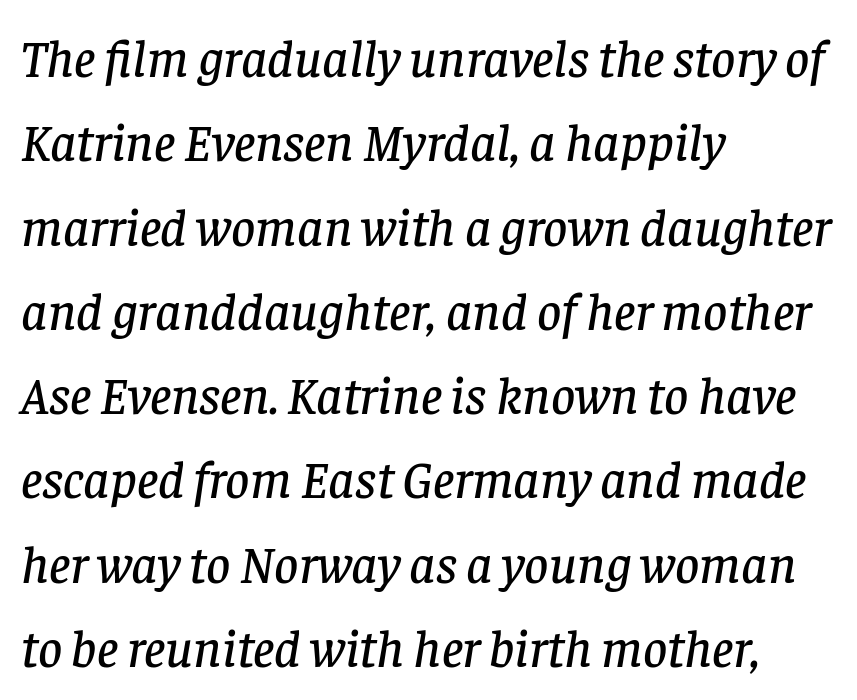
The image shows 53 px serif type, italic (leaning right); set left-aligned, normal line spacing (1.59x), normal letter spacing, not underlined; low stroke contrast and a large x-height.
